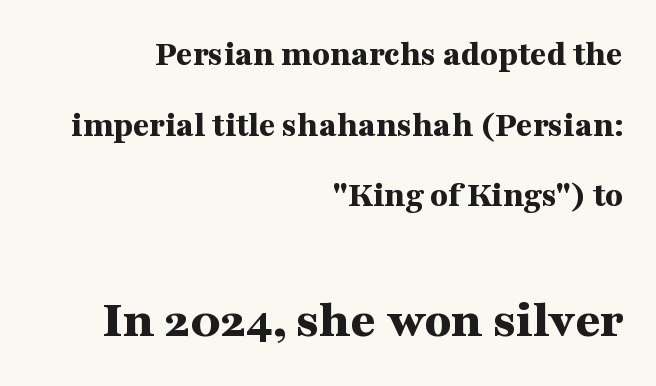
{"serif": "yes", "italic": "no", "bold": "yes", "weight": "bold", "width": "wide", "stroke_contrast": "medium", "x_height": "medium", "monospaced": "no", "underline": "no", "align": "right", "line_spacing": "loose", "line_spacing_ratio": 1.96, "letter_spacing": "normal", "letter_spacing_em": 0.0, "larger_block": "second", "size_ratio": 1.5, "glyph_px": 54}
